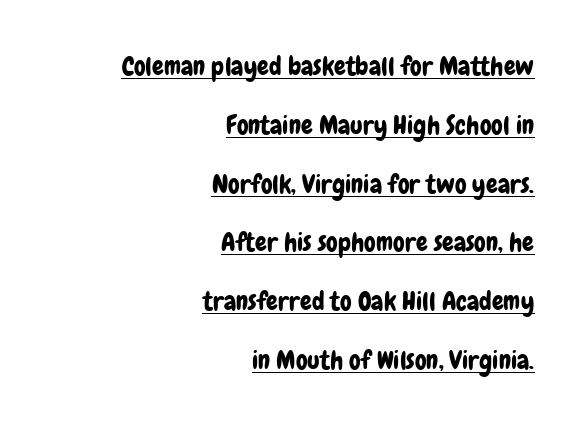
Q: Is the text italic (slanted)? A: No, it is upright.
Q: Is the text underlined? A: Yes.
Q: How is the paragraph aligned? A: Right-aligned.
Q: Is the spacing between letters normal or unusually wide? A: Normal.
Q: Is the spacing between lines tight, normal or loose? A: Loose.
